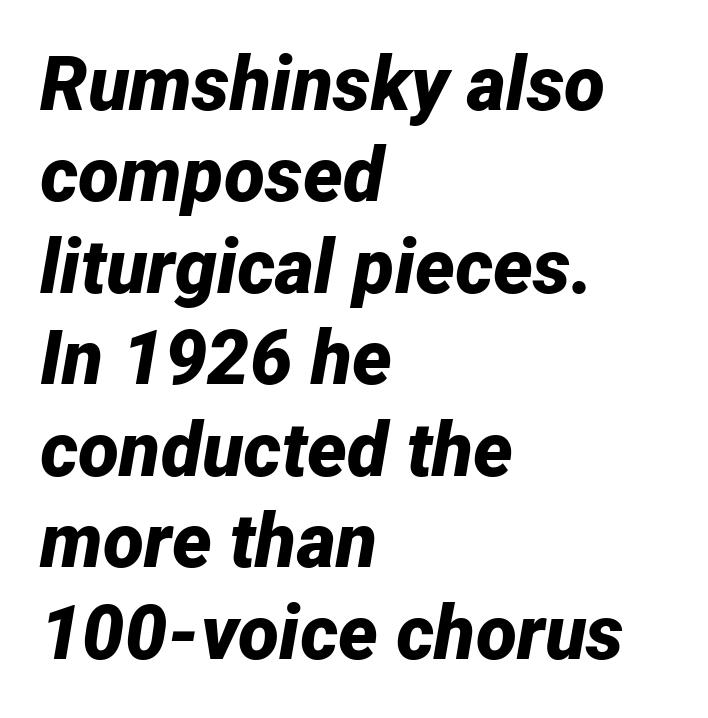
Q: Is the text bold? A: Yes.
Q: Is the text italic (slanted)? A: Yes, it leans right by about 12 degrees.
Q: Is the text underlined? A: No.
Q: How is the paragraph aligned? A: Left-aligned.
Q: Is the spacing between letters normal or unusually wide? A: Normal.
Q: Width (condensed, normal, or wide)? A: Normal.
Q: Stroke contrast? A: Low.
Q: x-height? A: Medium.
Q: Monospaced? A: No.
